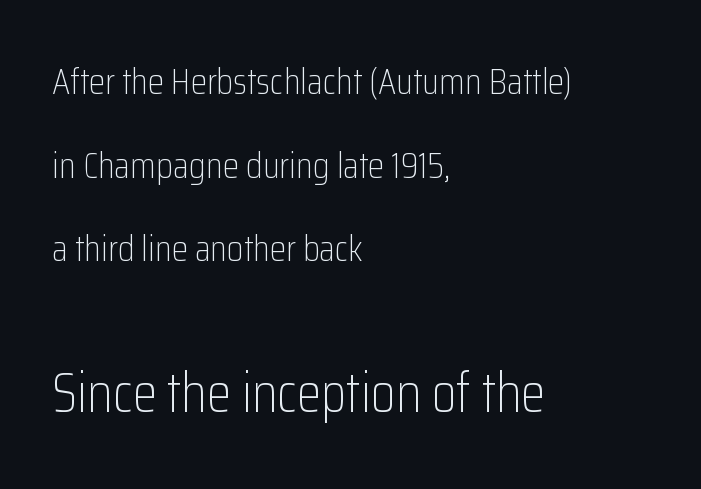
{"serif": "no", "italic": "no", "bold": "no", "weight": "light", "width": "condensed", "stroke_contrast": "low", "x_height": "medium", "monospaced": "no", "underline": "no", "align": "left", "line_spacing": "loose", "line_spacing_ratio": 2.26, "letter_spacing": "normal", "letter_spacing_em": 0.0, "larger_block": "second", "size_ratio": 1.51, "glyph_px": 56}
